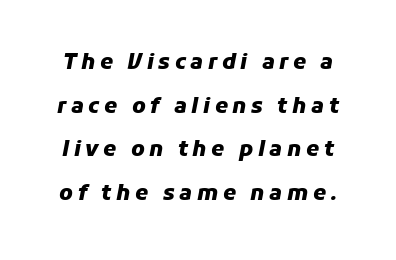
The image shows 21 px bold type, italic (leaning right); set loose line spacing (2.08x), unusually wide letter spacing (+0.22 em), not underlined.
